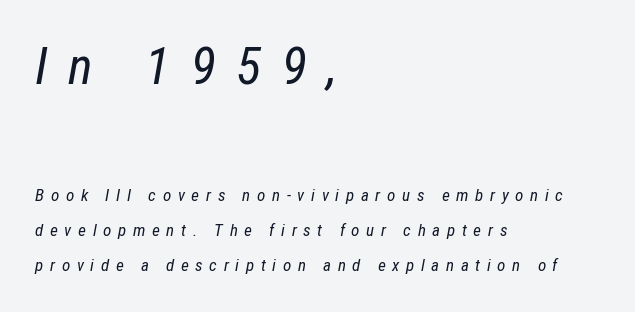
Q: Is the text bold? A: No.
Q: Is the text italic (slanted)? A: Yes, it leans right by about 12 degrees.
Q: Is the text underlined? A: No.
Q: How is the paragraph aligned? A: Left-aligned.
Q: Is the spacing between letters normal or unusually wide? A: Unusually wide.
Q: Is the spacing between lines tight, normal or loose? A: Loose.
Q: Which block of text is set in a larger size, the first (top) or the second (bottom)? A: The first (top) one.
Q: Width (condensed, normal, or wide)? A: Condensed.
Q: Stroke contrast? A: Low.
Q: x-height? A: Medium.
Q: Monospaced? A: No.
